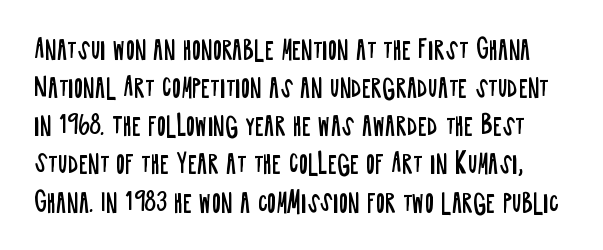
The image shows 24 px text type, upright; set normal line spacing (1.59x), normal letter spacing, not underlined.
